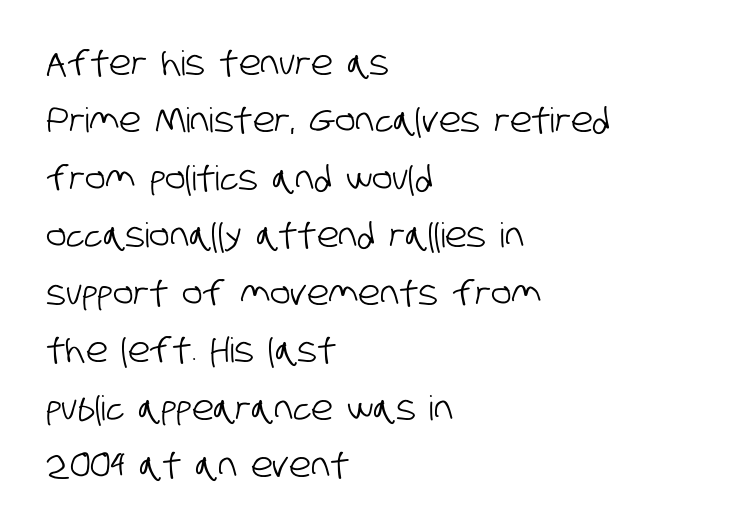
Q: Is the typeface a serif or a sans-serif typeface? A: Sans-serif.
Q: Is the text underlined? A: No.
Q: How is the paragraph aligned? A: Left-aligned.
Q: Is the spacing between letters normal or unusually wide? A: Normal.
Q: Is the spacing between lines tight, normal or loose? A: Normal.
Q: Width (condensed, normal, or wide)? A: Condensed.
Q: Stroke contrast? A: Low.
Q: x-height? A: Large.
Q: Monospaced? A: No.
